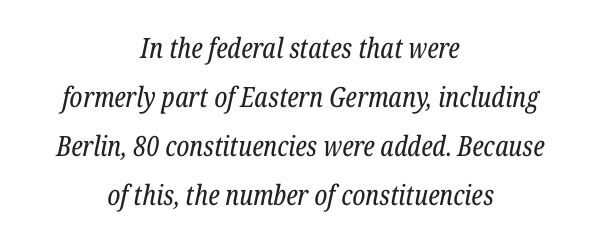
An italicized treatment has been applied to the whole sample. What kind of face is this? One with serifs. Note the varied advance widths — an 'i' is clearly narrower than an 'm'. Has an underline been added? It has not. The paragraph shown floats in the horizontal middle.
